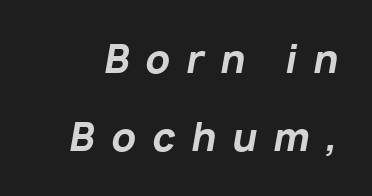
Q: Is the text bold? A: Yes.
Q: Is the text italic (slanted)? A: Yes, it leans right by about 10 degrees.
Q: Is the text underlined? A: No.
Q: Is the spacing between letters normal or unusually wide? A: Unusually wide.
Q: Is the spacing between lines tight, normal or loose? A: Loose.
Q: Width (condensed, normal, or wide)? A: Normal.
Q: Stroke contrast? A: Low.
Q: x-height? A: Medium.
Q: Monospaced? A: No.
